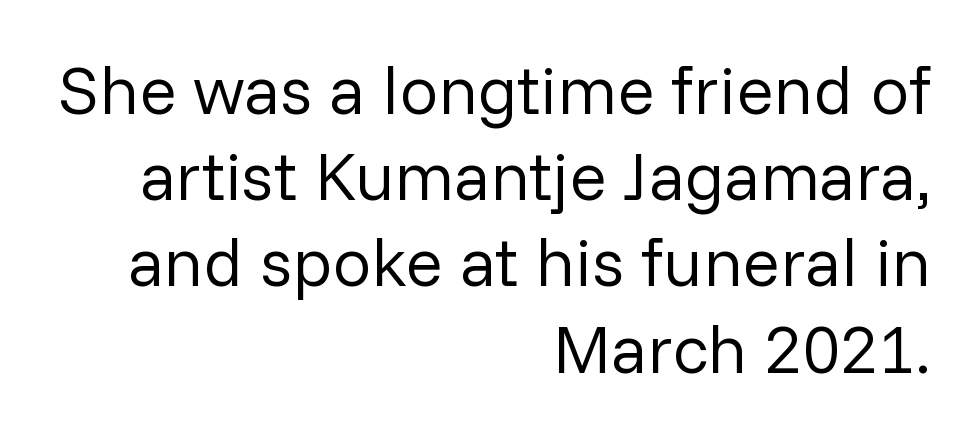
Q: Is the text bold? A: No.
Q: Is the text italic (slanted)? A: No, it is upright.
Q: Is the typeface a serif or a sans-serif typeface? A: Sans-serif.
Q: Is the text underlined? A: No.
Q: How is the paragraph aligned? A: Right-aligned.
Q: Is the spacing between letters normal or unusually wide? A: Normal.
Q: Is the spacing between lines tight, normal or loose? A: Normal.
Q: Width (condensed, normal, or wide)? A: Normal.
Q: Stroke contrast? A: Low.
Q: x-height? A: Medium.
Q: Monospaced? A: No.
